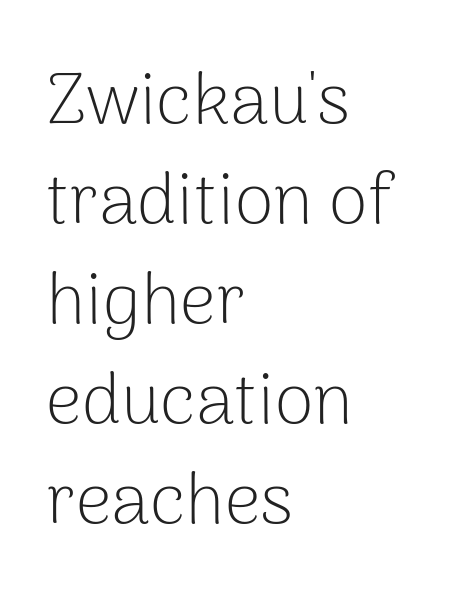
The gaps between neighbouring characters are ordinary and unremarkable. The setting favours the left margin, as ordinary paragraphs usually do. Vertically, the passage feels balanced, rows spaced as you'd expect. Character widths vary here, with narrow letters taking less room than wide ones.
